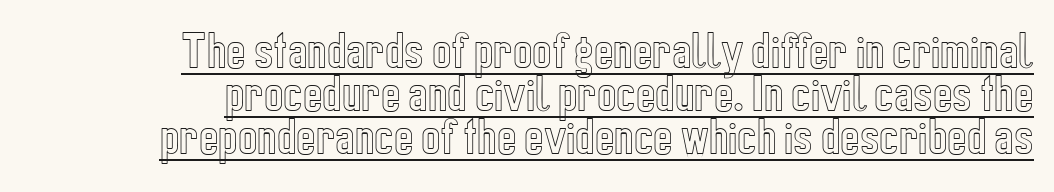
The image shows 41 px condensed type, upright; set right-aligned, tight line spacing (1.05x), normal letter spacing, underlined; a medium x-height.
